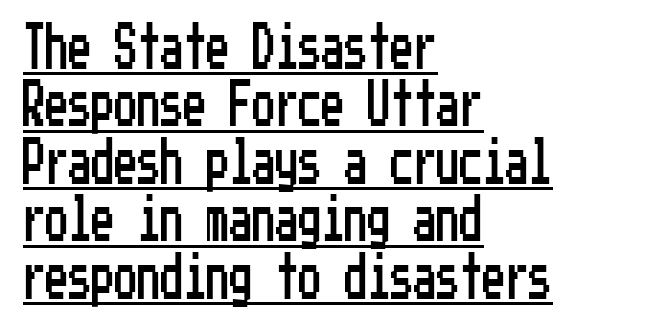
The image shows 46 px condensed sans-serif type, upright; set left-aligned, normal line spacing (1.25x), normal letter spacing, underlined; low stroke contrast and a medium x-height.
